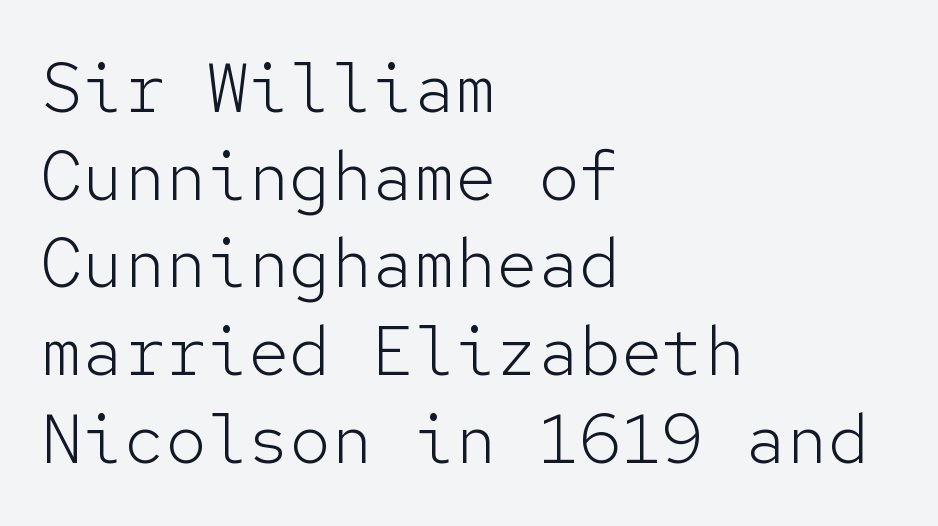
{"serif": "no", "italic": "no", "bold": "no", "weight": "light", "width": "normal", "stroke_contrast": "low", "x_height": "medium", "monospaced": "yes", "underline": "no", "align": "left", "line_spacing": "normal", "line_spacing_ratio": 1.27, "letter_spacing": "normal", "letter_spacing_em": 0.0, "glyph_px": 69}
